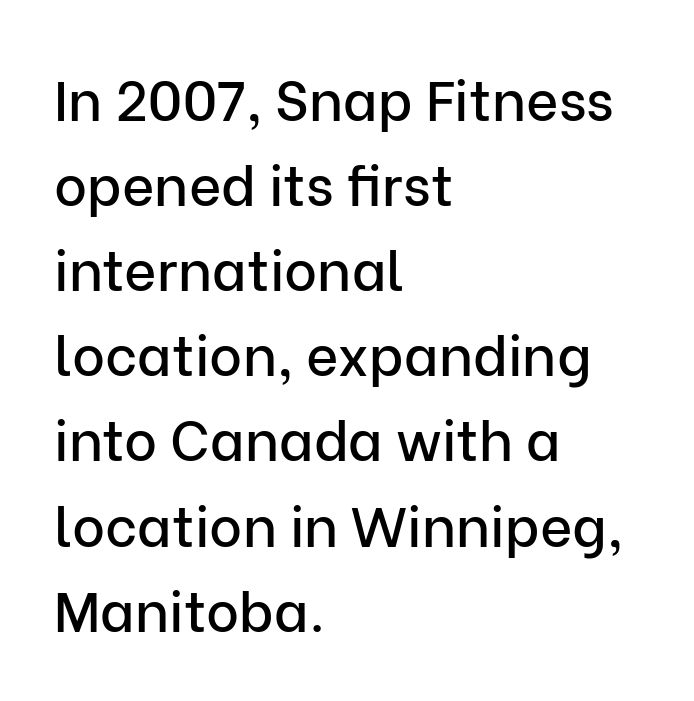
The image shows 56 px sans-serif type, upright; set left-aligned, normal line spacing (1.52x), normal letter spacing, not underlined; low stroke contrast and a medium x-height.
